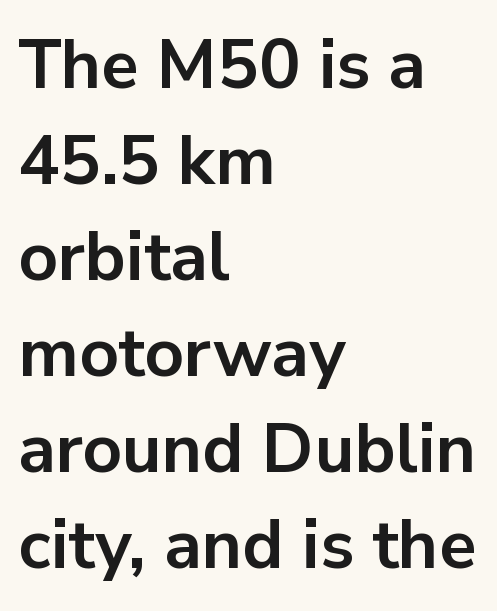
Q: Is the text bold? A: Yes.
Q: Is the text italic (slanted)? A: No, it is upright.
Q: Is the typeface a serif or a sans-serif typeface? A: Sans-serif.
Q: Is the text underlined? A: No.
Q: How is the paragraph aligned? A: Left-aligned.
Q: Is the spacing between letters normal or unusually wide? A: Normal.
Q: Is the spacing between lines tight, normal or loose? A: Normal.
Q: Width (condensed, normal, or wide)? A: Normal.
Q: Stroke contrast? A: Low.
Q: x-height? A: Medium.
Q: Monospaced? A: No.
